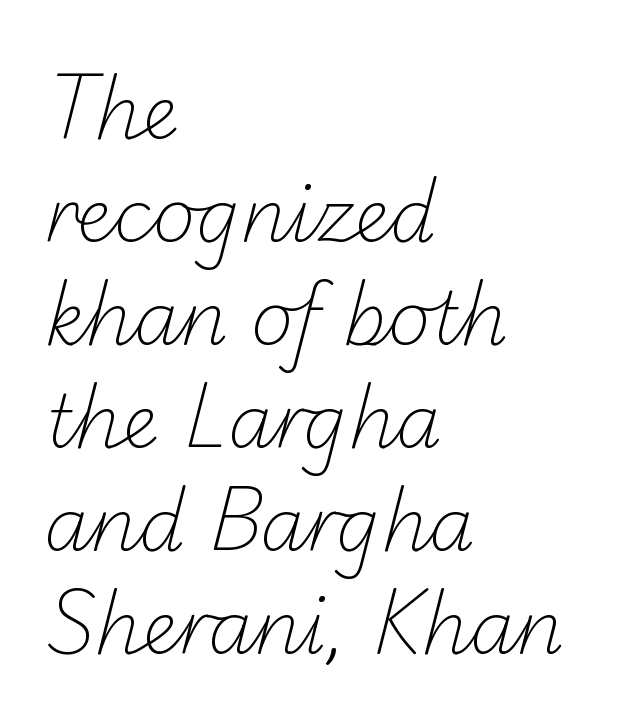
Each letter's strokes conclude bluntly, with no projecting serifs. Does the copy run flush right? No — it runs flush left. These lines sit exactly where default settings would place them. Students, note that the glyphs here touch the page at normal intervals.
